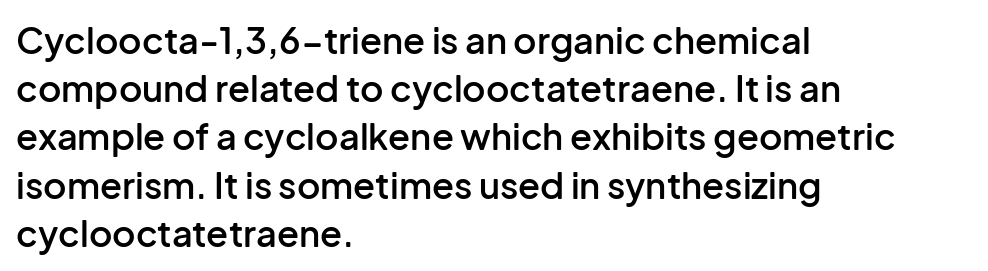
The lettering holds an erect, upright posture throughout. Each line starts at the same left margin while the right side varies. Look at the bottom of the vertical strokes: they stop flat, with no serifs. Words appear dense and cohesive because spacing is normal. Do the characters align in a grid? No, the font is proportional. Vertically, the passage feels balanced, rows spaced as you'd expect.
